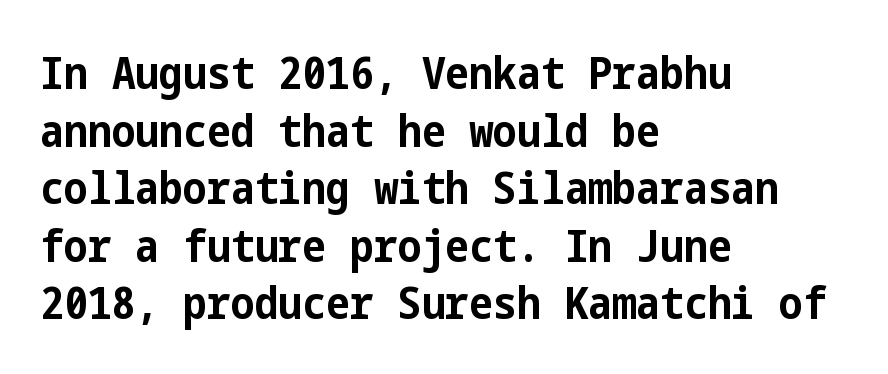
Observe the ordinary spacing: letters are neighbours, not strangers. Which margin do the lines hug? The left one — the right edge is uneven. A bare baseline throughout the passage. I'd describe the lettering as bold — thick and assertive. The lettering stays uniformly vertical, giving the passage a roman look. The letters carry no serifs — their stems end cleanly without finishing strokes.
